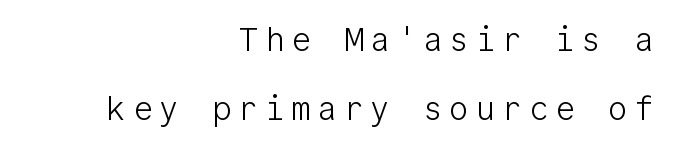
{"serif": "no", "italic": "no", "bold": "no", "weight": "light", "width": "normal", "stroke_contrast": "low", "x_height": "medium", "monospaced": "yes", "underline": "no", "align": "right", "line_spacing": "loose", "line_spacing_ratio": 2.1, "letter_spacing": "wide", "letter_spacing_em": 0.2, "glyph_px": 33}
